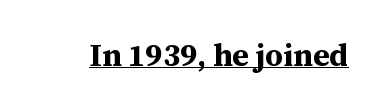
{"serif": "yes", "italic": "no", "bold": "yes", "weight": "bold", "width": "normal", "stroke_contrast": "medium", "x_height": "medium", "monospaced": "no", "underline": "yes", "letter_spacing": "normal", "letter_spacing_em": 0.0, "glyph_px": 31}
